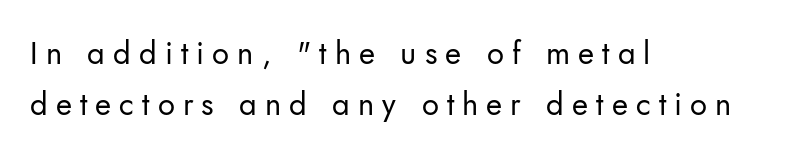
The image shows 31 px regular-weight sans-serif type, upright; set left-aligned, normal line spacing (1.64x), unusually wide letter spacing (+0.26 em), not underlined; low stroke contrast and a small x-height.
